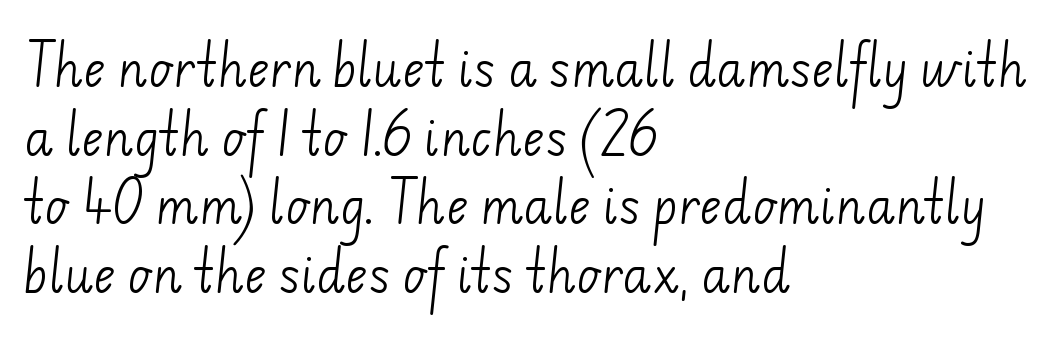
The image shows 47 px light sans-serif type; set left-aligned, normal line spacing (1.46x), normal letter spacing, not underlined; low stroke contrast and a small x-height.
